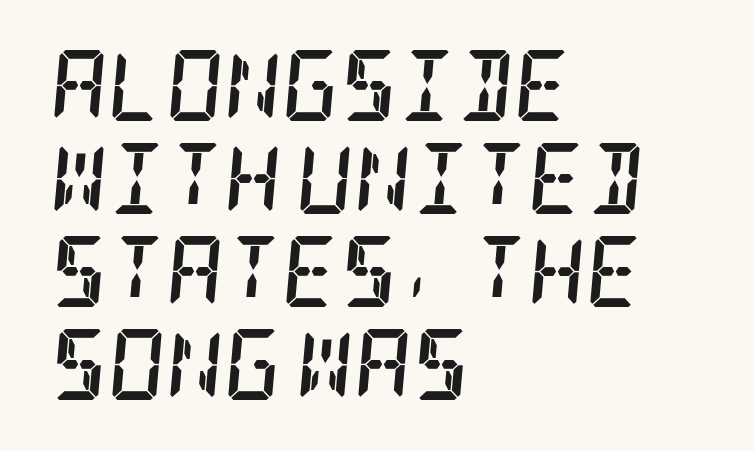
{"serif": "yes", "italic": "yes", "lean": "right", "slant_degrees": 5, "bold": "yes", "weight": "semibold", "width": "condensed", "stroke_contrast": "low", "x_height": "large", "underline": "no", "align": "left", "line_spacing": "normal", "line_spacing_ratio": 1.31, "letter_spacing": "normal", "letter_spacing_em": 0.0, "glyph_px": 71}
